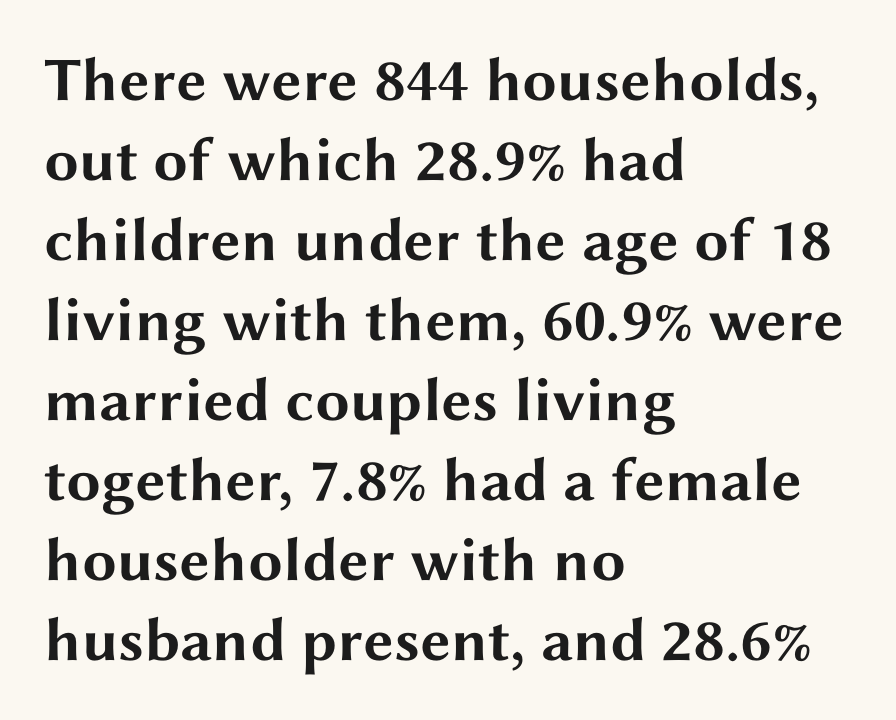
The image shows 62 px bold, wide sans-serif type, upright; set left-aligned, normal line spacing (1.29x), normal letter spacing, not underlined; medium stroke contrast and a medium x-height.
